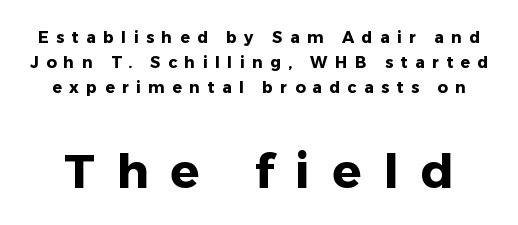
The image shows 48 px heavy sans-serif type, upright; set normal line spacing (1.56x), unusually wide letter spacing (+0.46 em), not underlined; the second (bottom) block is 3.0x larger; low stroke contrast and a medium x-height.
